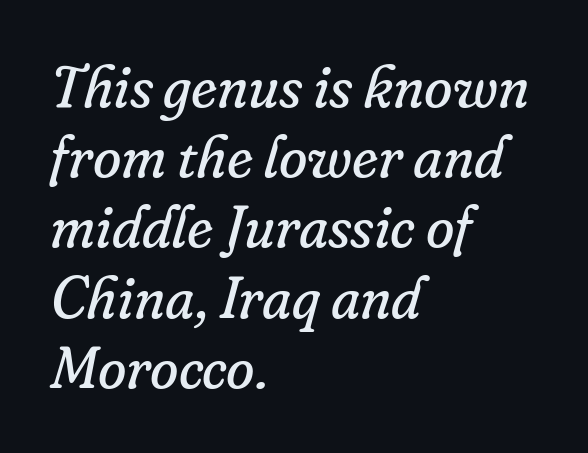
Q: Is the text bold? A: No.
Q: Is the text italic (slanted)? A: Yes, it leans right by about 16 degrees.
Q: Is the typeface a serif or a sans-serif typeface? A: Serif.
Q: Is the text underlined? A: No.
Q: How is the paragraph aligned? A: Left-aligned.
Q: Is the spacing between letters normal or unusually wide? A: Normal.
Q: Width (condensed, normal, or wide)? A: Normal.
Q: Stroke contrast? A: Low.
Q: x-height? A: Small.
Q: Monospaced? A: No.
